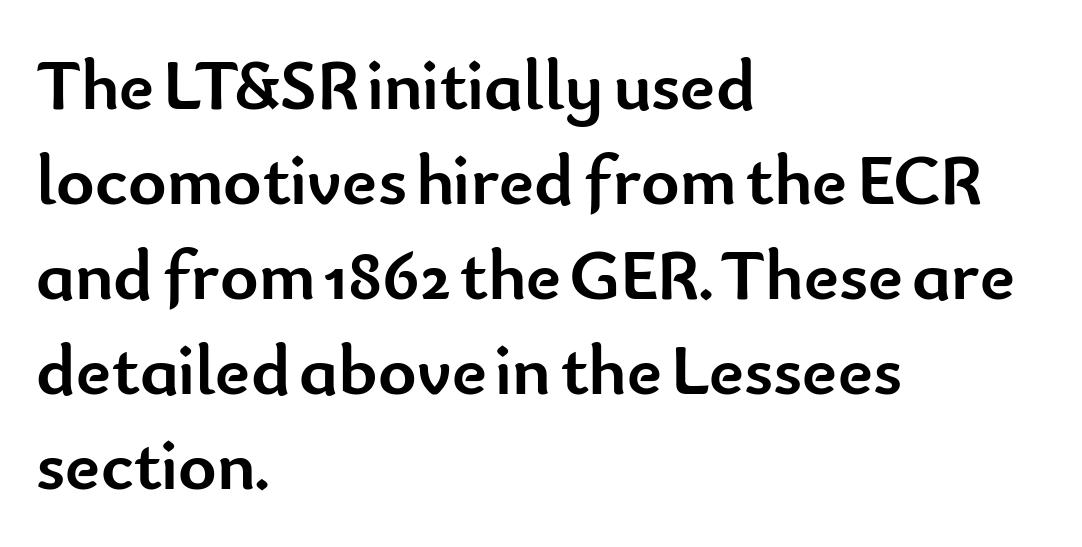
Think of a printed novel: that variable character pitch is what you see here. Leading matches the norm, producing a regular column. The sample has been set heavy, in full bold. A sans-serif font was chosen for this passage.
